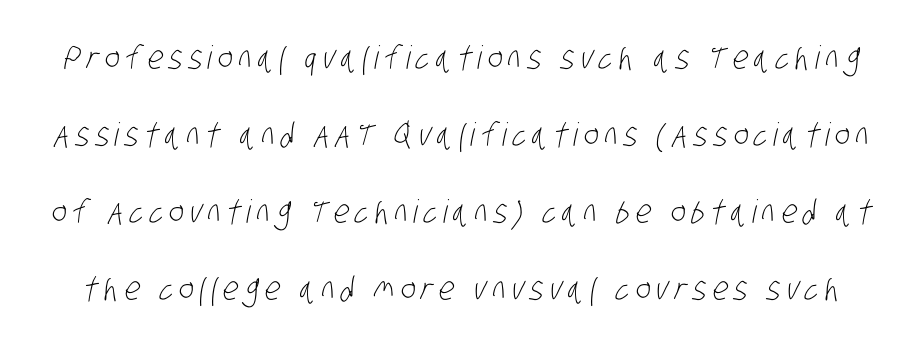
Q: Is the text bold? A: No.
Q: Is the typeface a serif or a sans-serif typeface? A: Sans-serif.
Q: Is the text underlined? A: No.
Q: Is the spacing between lines tight, normal or loose? A: Loose.
Q: Width (condensed, normal, or wide)? A: Condensed.
Q: Stroke contrast? A: Low.
Q: x-height? A: Large.
Q: Monospaced? A: No.
